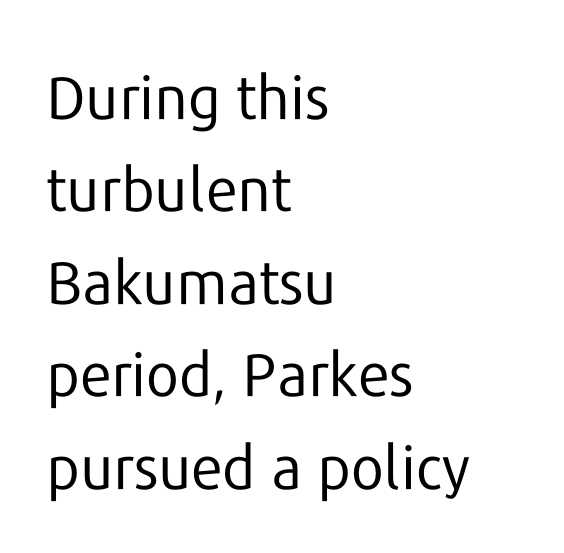
{"serif": "no", "italic": "no", "bold": "no", "weight": "regular", "width": "normal", "stroke_contrast": "low", "x_height": "medium", "monospaced": "no", "underline": "no", "align": "left", "line_spacing": "normal", "line_spacing_ratio": 1.54, "letter_spacing": "normal", "letter_spacing_em": 0.0, "glyph_px": 60}
